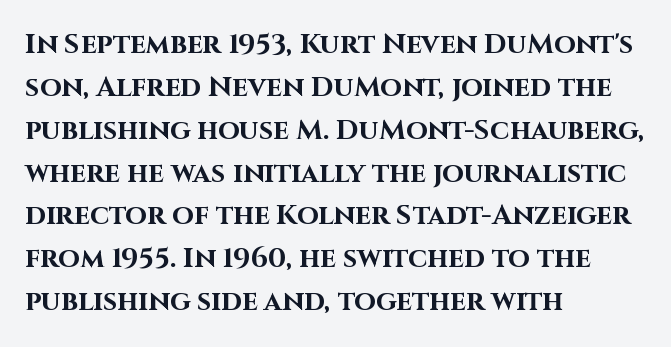
The image shows 28 px bold sans-serif type, upright; set left-aligned, normal line spacing (1.53x), normal letter spacing, not underlined; high stroke contrast and a large x-height.
